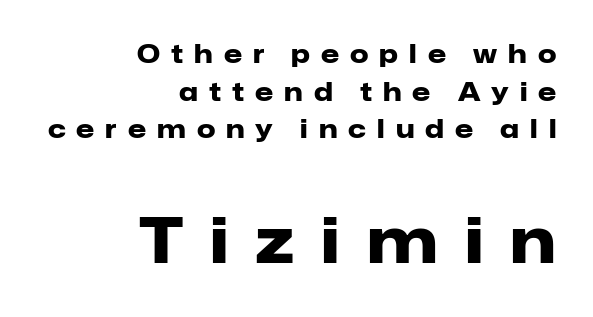
Q: Is the text bold? A: Yes.
Q: Is the text italic (slanted)? A: No, it is upright.
Q: Is the typeface a serif or a sans-serif typeface? A: Sans-serif.
Q: Is the text underlined? A: No.
Q: How is the paragraph aligned? A: Right-aligned.
Q: Is the spacing between letters normal or unusually wide? A: Unusually wide.
Q: Is the spacing between lines tight, normal or loose? A: Normal.
Q: Which block of text is set in a larger size, the first (top) or the second (bottom)? A: The second (bottom) one.
Q: Width (condensed, normal, or wide)? A: Normal.
Q: Stroke contrast? A: Low.
Q: x-height? A: Medium.
Q: Monospaced? A: No.
